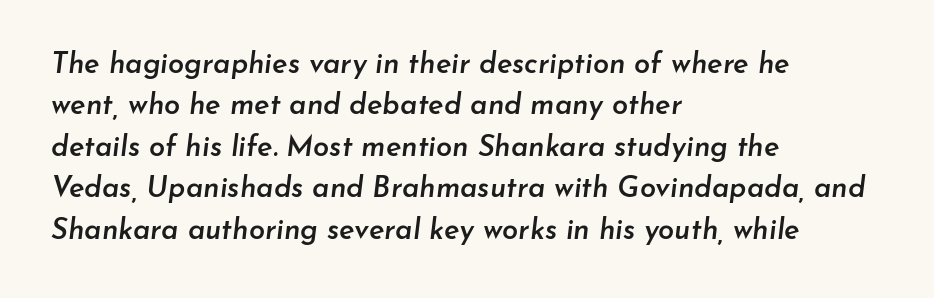
The image shows 29 px semibold type, italic (leaning right); set left-aligned, normal line spacing (1.43x), normal letter spacing, not underlined; low stroke contrast and a small x-height.
